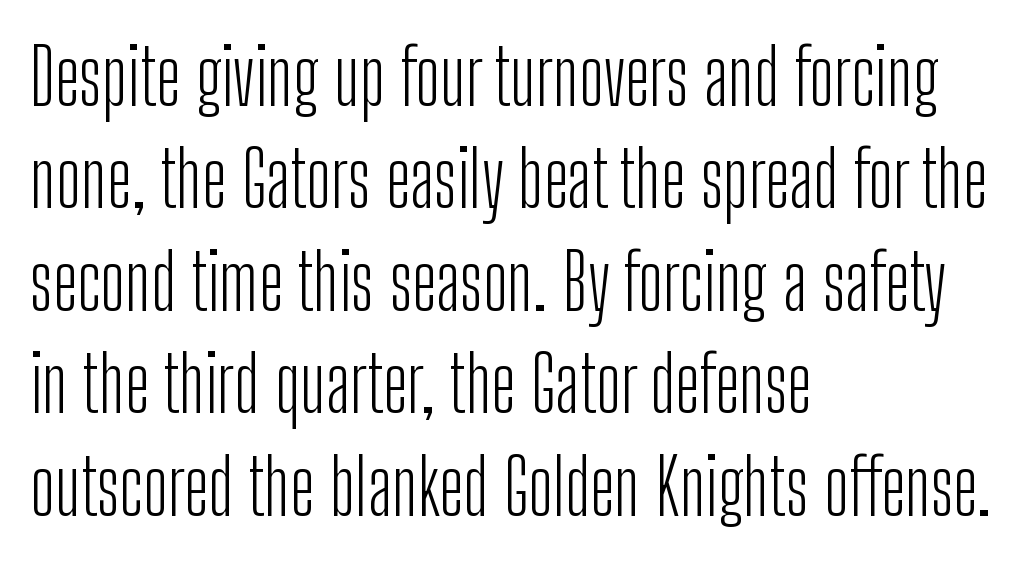
Q: Is the text bold? A: No.
Q: Is the text italic (slanted)? A: No, it is upright.
Q: Is the typeface a serif or a sans-serif typeface? A: Sans-serif.
Q: Is the text underlined? A: No.
Q: How is the paragraph aligned? A: Left-aligned.
Q: Is the spacing between letters normal or unusually wide? A: Normal.
Q: Is the spacing between lines tight, normal or loose? A: Normal.
Q: Width (condensed, normal, or wide)? A: Condensed.
Q: Stroke contrast? A: Low.
Q: x-height? A: Medium.
Q: Monospaced? A: No.
